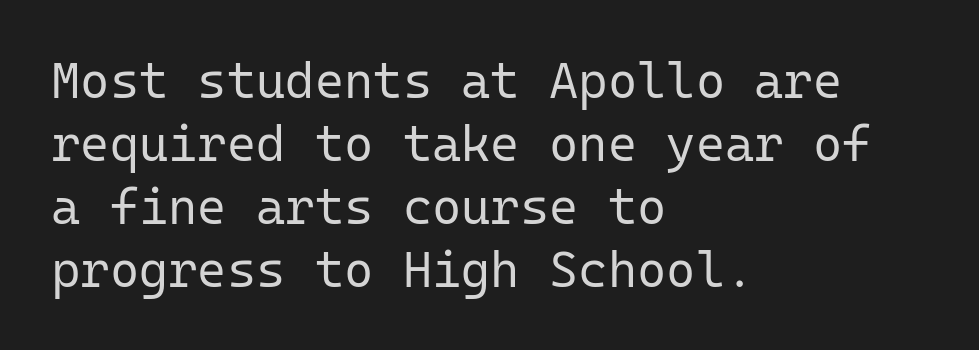
Characters remain perfectly vertical along every line. The rendering uses a moderate line-height, typical for paragraphs. Letterform terminals end flat and unadorned throughout the passage. Every row of glyphs begins at an identical x-position on the left. Vertical stems look standard width or narrower in stroke. Words appear dense and cohesive because spacing is normal.
